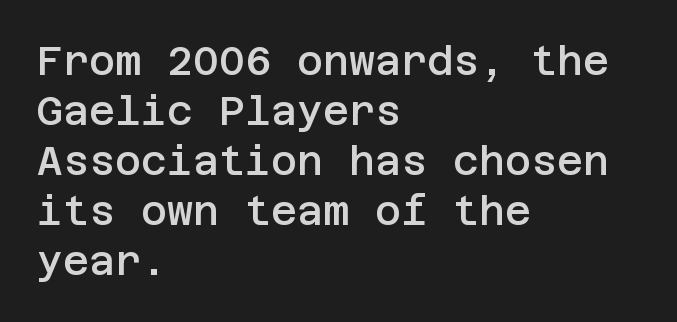
{"serif": "no", "italic": "no", "bold": "semi", "weight": "semibold", "width": "normal", "stroke_contrast": "low", "x_height": "large", "underline": "no", "align": "left", "line_spacing": "normal", "line_spacing_ratio": 1.25, "letter_spacing": "normal", "letter_spacing_em": 0.0, "glyph_px": 40}
